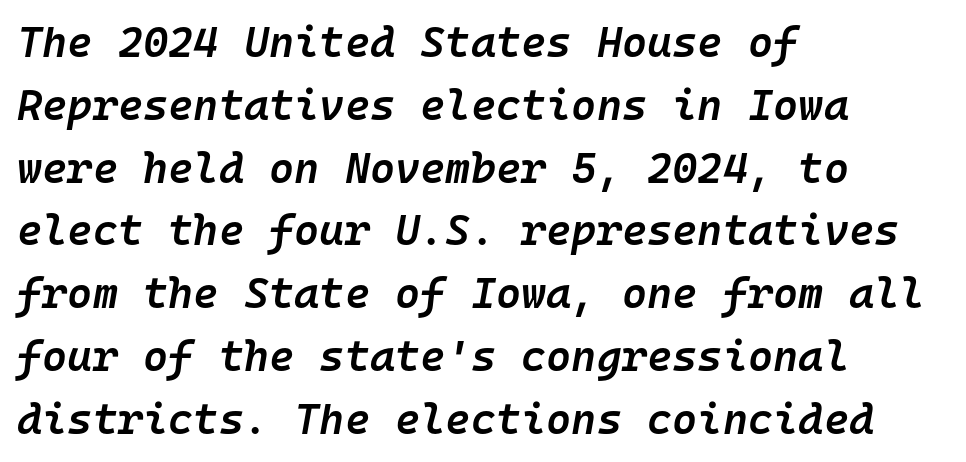
Q: Is the text bold? A: Semi-bold.
Q: Is the text italic (slanted)? A: Yes, it leans right by about 10 degrees.
Q: Is the text underlined? A: No.
Q: How is the paragraph aligned? A: Left-aligned.
Q: Is the spacing between letters normal or unusually wide? A: Normal.
Q: Is the spacing between lines tight, normal or loose? A: Normal.
Q: Width (condensed, normal, or wide)? A: Normal.
Q: Stroke contrast? A: Low.
Q: x-height? A: Medium.
Q: Monospaced? A: Yes.
